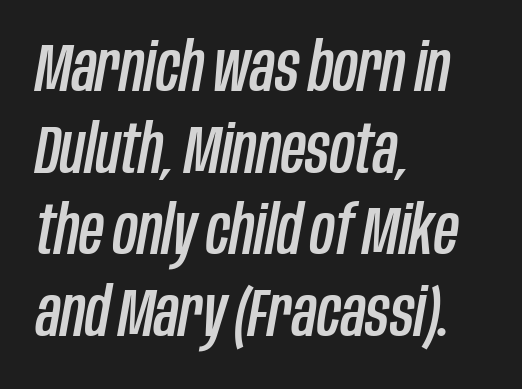
Just letters on the line, the space beneath them empty. A typesetter would call this zero additional tracking. A typesetter would call this proportional, since set widths differ per character. The ragged edge is on the right, which tells us the setting is flush left. If you drew a line through each stem, it would be angled.
